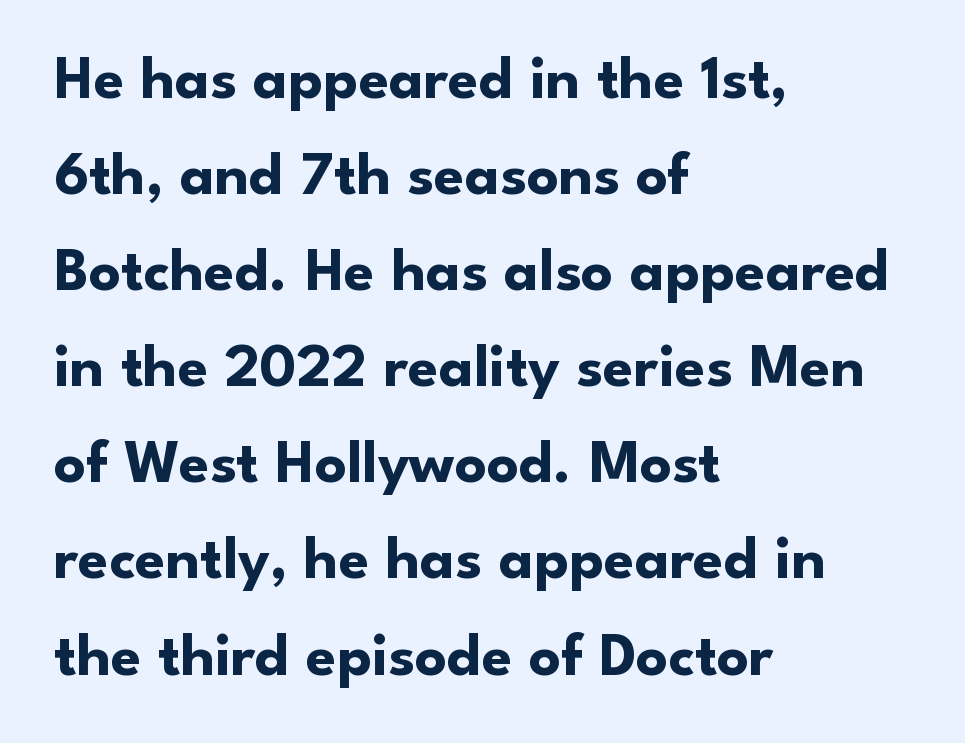
Q: Is the text bold? A: Yes.
Q: Is the text italic (slanted)? A: No, it is upright.
Q: Is the typeface a serif or a sans-serif typeface? A: Sans-serif.
Q: Is the text underlined? A: No.
Q: How is the paragraph aligned? A: Left-aligned.
Q: Is the spacing between letters normal or unusually wide? A: Normal.
Q: Is the spacing between lines tight, normal or loose? A: Normal.
Q: Width (condensed, normal, or wide)? A: Normal.
Q: Stroke contrast? A: Low.
Q: x-height? A: Small.
Q: Monospaced? A: No.
